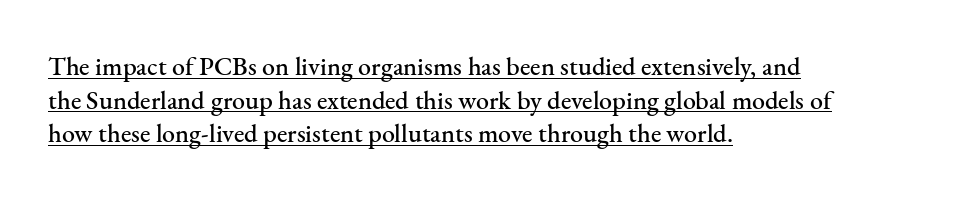
In terms of leading, this rendering sits right in the middle. The paragraph shown leans on its left margin. What stands out about the letter spacing? Nothing — it is the standard amount. This sample uses an upright cut, with every glyph sitting square on the baseline. Emphasis is given by a line drawn under the lettering.
